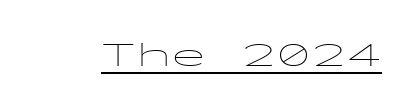
Nothing sits at the stroke ends, so this counts as sans-serif. This rendering leaves character spacing at its baseline value. Style check: upright. You could count columns in this text — the font is strictly monospaced.
